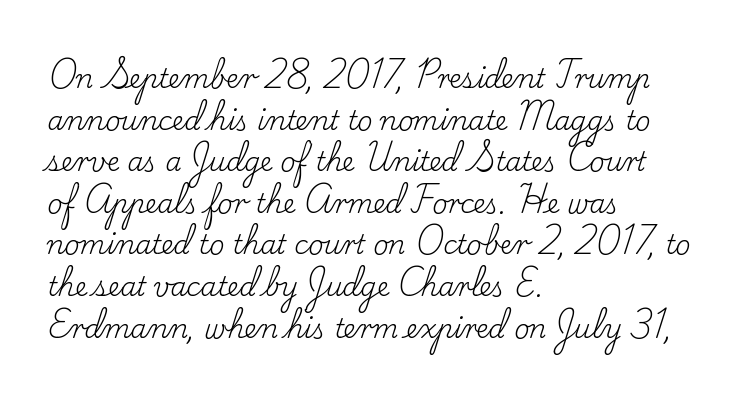
Q: Is the text bold? A: No.
Q: Is the text italic (slanted)? A: Yes.
Q: Is the text underlined? A: No.
Q: How is the paragraph aligned? A: Left-aligned.
Q: Is the spacing between letters normal or unusually wide? A: Normal.
Q: Is the spacing between lines tight, normal or loose? A: Normal.
